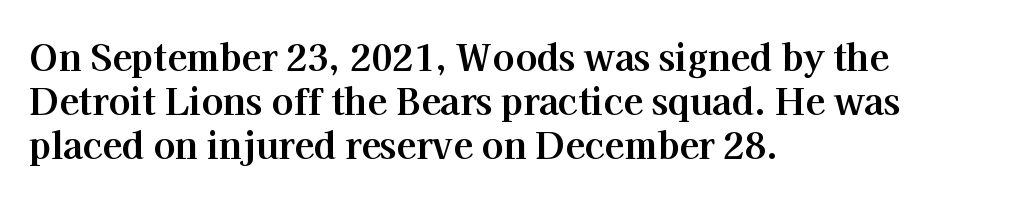
Q: Is the text bold? A: Yes.
Q: Is the text italic (slanted)? A: No, it is upright.
Q: Is the typeface a serif or a sans-serif typeface? A: Serif.
Q: Is the text underlined? A: No.
Q: How is the paragraph aligned? A: Left-aligned.
Q: Is the spacing between letters normal or unusually wide? A: Normal.
Q: Width (condensed, normal, or wide)? A: Normal.
Q: Stroke contrast? A: High.
Q: x-height? A: Medium.
Q: Monospaced? A: No.
